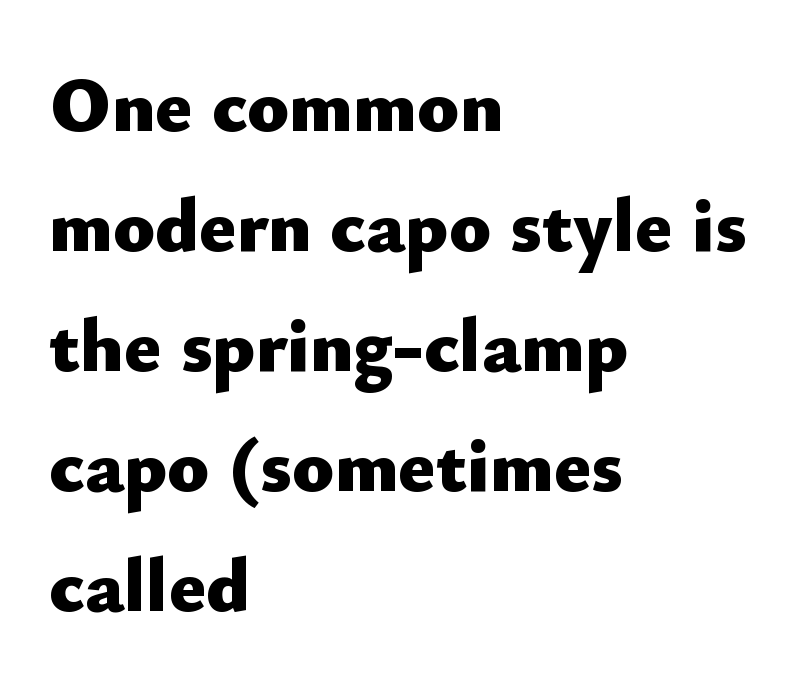
Q: Is the text bold? A: Yes.
Q: Is the text italic (slanted)? A: No, it is upright.
Q: Is the typeface a serif or a sans-serif typeface? A: Sans-serif.
Q: Is the text underlined? A: No.
Q: How is the paragraph aligned? A: Left-aligned.
Q: Is the spacing between letters normal or unusually wide? A: Normal.
Q: Is the spacing between lines tight, normal or loose? A: Normal.
Q: Width (condensed, normal, or wide)? A: Normal.
Q: Stroke contrast? A: Low.
Q: x-height? A: Small.
Q: Monospaced? A: No.
